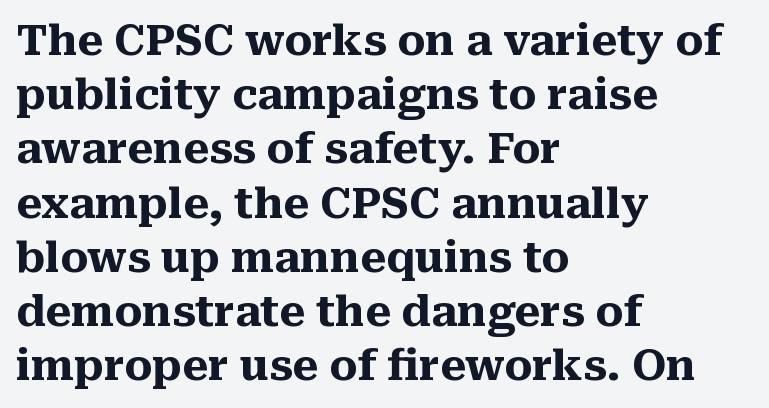
The image shows 42 px heavy serif type, upright; set left-aligned, normal line spacing (1.29x), normal letter spacing, not underlined; medium stroke contrast and a medium x-height.
